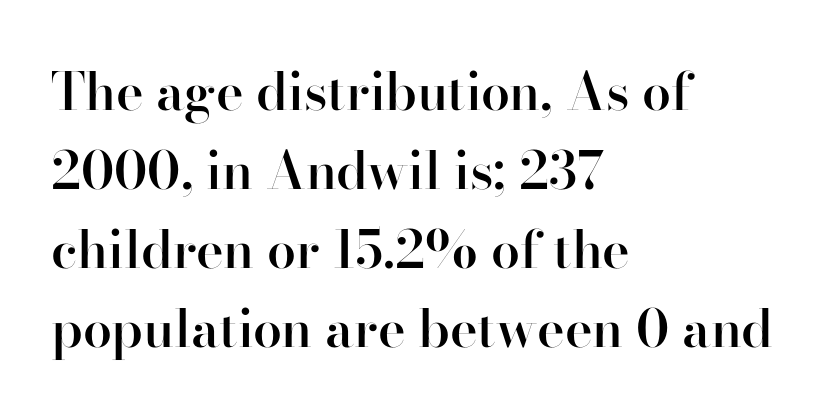
Here the designer chose a conventional face with non-uniform glyph widths. Teacher's note: observe the even left margin — that is flush-left alignment. A semibold gives these letters moderate extra thickness, short of bold. The font's upright variant was chosen for this text. The letters sit at their default tracking, neither squeezed nor spread.
